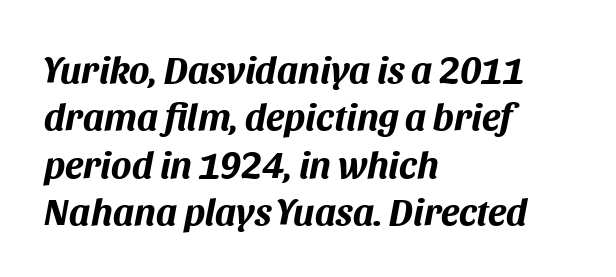
{"italic": "yes", "lean": "right", "slant_degrees": 11, "bold": "yes", "weight": "bold", "width": "normal", "stroke_contrast": "medium", "x_height": "large", "monospaced": "no", "underline": "no", "align": "left", "line_spacing": "normal", "line_spacing_ratio": 1.25, "letter_spacing": "normal", "letter_spacing_em": 0.0, "glyph_px": 38}
